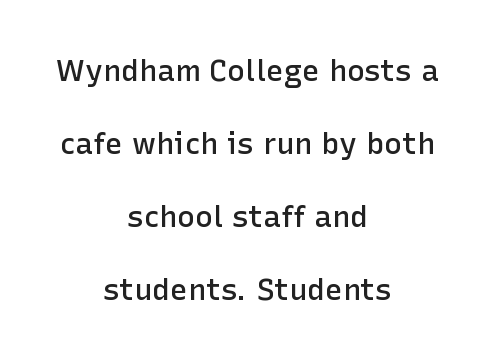
Notice how the passage keeps no hard edge, just a central spine. Stroke terminals: plain, sans-serif. The lines are spread far apart with generous leading. Here the glyphs are tracked normally, forming tight word shapes. Varying glyph widths throughout — classic text-font behaviour. Is the type bold? Partly — it's a semibold, heavier than regular but not fully bold.
